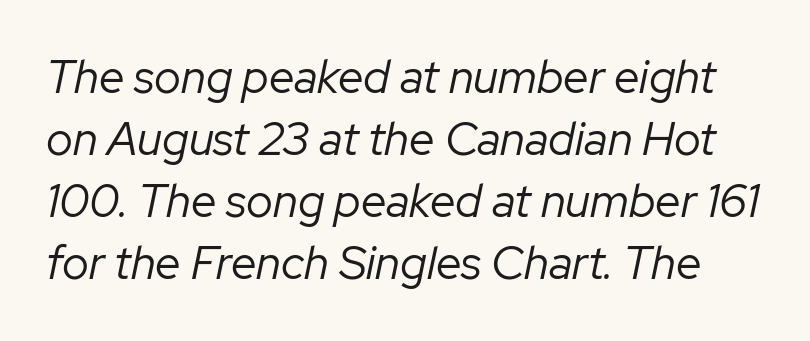
{"italic": "yes", "lean": "right", "slant_degrees": 12, "bold": "no", "weight": "regular", "width": "normal", "stroke_contrast": "low", "x_height": "medium", "monospaced": "no", "underline": "no", "line_spacing": "normal", "line_spacing_ratio": 1.35, "letter_spacing": "normal", "letter_spacing_em": 0.0, "glyph_px": 46}
